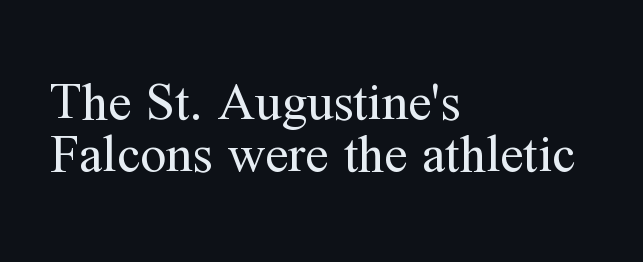
Q: Is the text bold? A: No.
Q: Is the text italic (slanted)? A: No, it is upright.
Q: Is the typeface a serif or a sans-serif typeface? A: Serif.
Q: Is the text underlined? A: No.
Q: How is the paragraph aligned? A: Left-aligned.
Q: Is the spacing between letters normal or unusually wide? A: Normal.
Q: Is the spacing between lines tight, normal or loose? A: Tight.
Q: Width (condensed, normal, or wide)? A: Normal.
Q: Stroke contrast? A: Medium.
Q: x-height? A: Medium.
Q: Monospaced? A: No.
